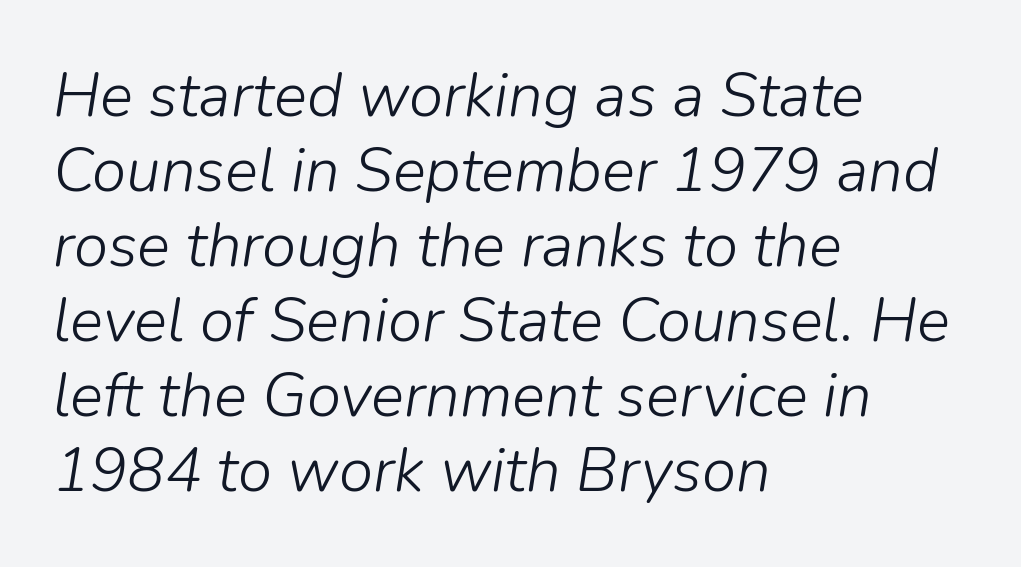
Q: Is the text bold? A: No.
Q: Is the text italic (slanted)? A: Yes, it leans right by about 9 degrees.
Q: Is the text underlined? A: No.
Q: How is the paragraph aligned? A: Left-aligned.
Q: Is the spacing between letters normal or unusually wide? A: Normal.
Q: Width (condensed, normal, or wide)? A: Normal.
Q: Stroke contrast? A: Low.
Q: x-height? A: Medium.
Q: Monospaced? A: No.
